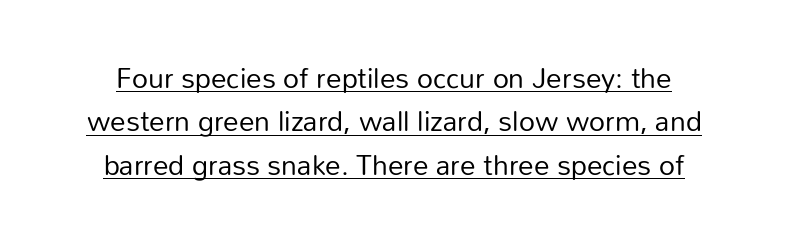
The lines are quadded center. Reading down the column, the eye jumps a familiar distance to each next line. The letters stand upright; this is a roman face. The passage shown is not bold in any degree.
